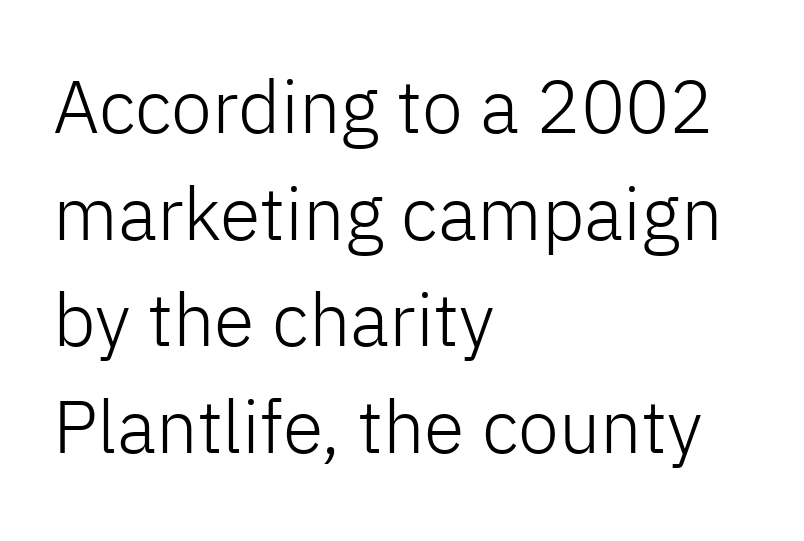
The image shows 74 px light sans-serif type, upright; set left-aligned, normal line spacing (1.44x), normal letter spacing, not underlined; low stroke contrast and a medium x-height.
